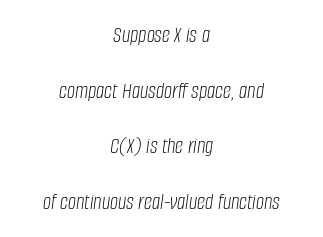
Q: Is the text bold? A: No.
Q: Is the text italic (slanted)? A: Yes, it leans right by about 8 degrees.
Q: Is the text underlined? A: No.
Q: How is the paragraph aligned? A: Centered.
Q: Is the spacing between letters normal or unusually wide? A: Normal.
Q: Is the spacing between lines tight, normal or loose? A: Loose.
